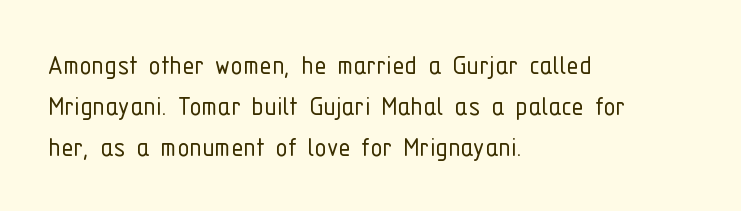
The image shows 31 px light, condensed sans-serif type, upright; set left-aligned, normal line spacing (1.33x), normal letter spacing, not underlined; low stroke contrast and a medium x-height.
